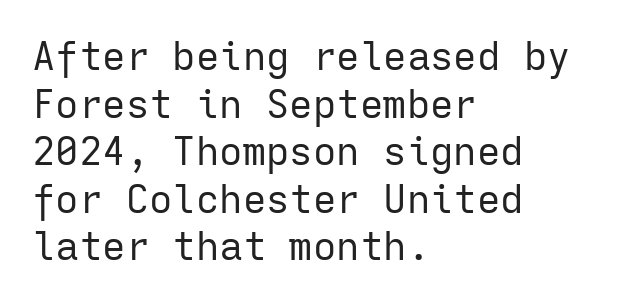
{"serif": "no", "italic": "no", "bold": "no", "weight": "regular", "width": "normal", "stroke_contrast": "low", "x_height": "medium", "monospaced": "yes", "underline": "no", "align": "left", "line_spacing_ratio": 1.22, "letter_spacing": "normal", "letter_spacing_em": 0.0, "glyph_px": 39}
